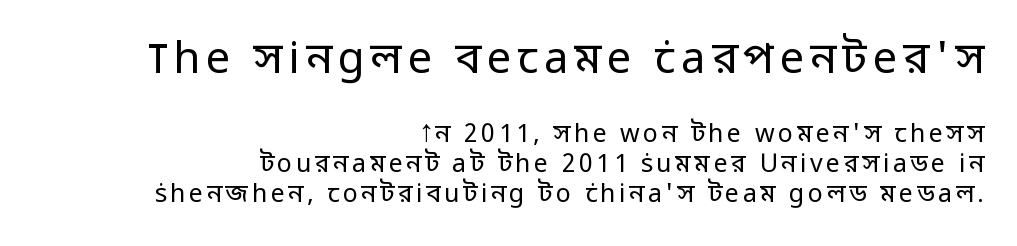
The image shows 43 px regular-weight sans-serif type, upright; set right-aligned, line spacing 1.2x, not underlined; the first (top) block is 1.72x larger; low stroke contrast and a medium x-height.
